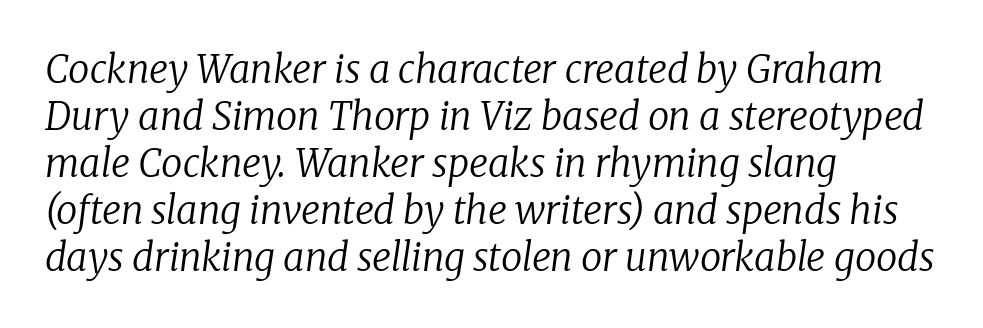
A quiet, ordinary-to-light weight characterises the typeface. The text was rendered using a seriffed face with decorative stroke endings. The paragraph shown leans on its left margin. Proportional: the letters do not fall into vertical columns. This sample uses an oblique cut, with every glyph tilted off the vertical. The area under the type is left untouched.
